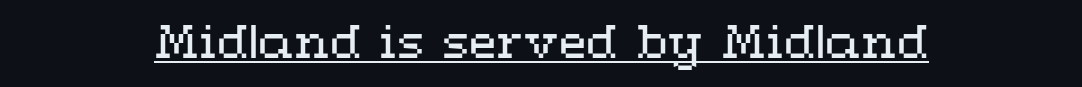
Horizontally, the lines are justified to the midpoint only. Standard letterfit; no display-style spreading of the glyphs. You could not count columns in this text — the font is proportionally spaced. The letters stand upright; this is a roman face. A baseline rule has been typeset under these characters. A quiet, ordinary-to-light weight characterises the typeface.
